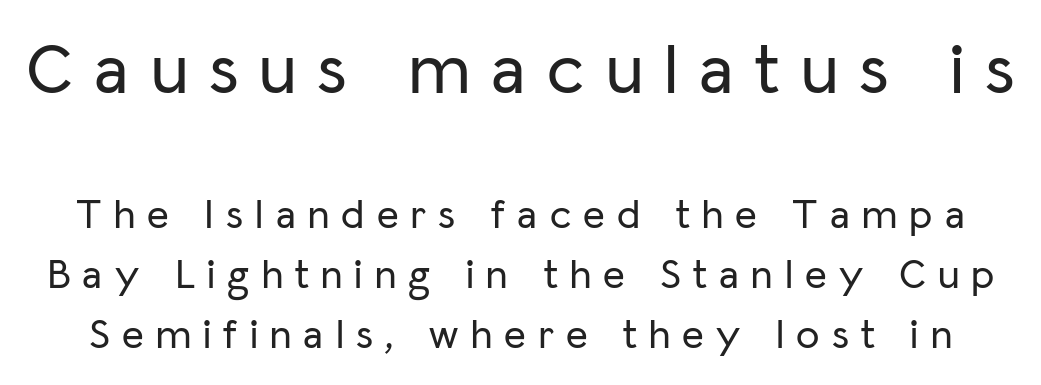
The image shows 73 px sans-serif type, upright; set normal line spacing (1.43x), unusually wide letter spacing (+0.29 em), not underlined; the first (top) block is 1.74x larger; low stroke contrast and a medium x-height.
